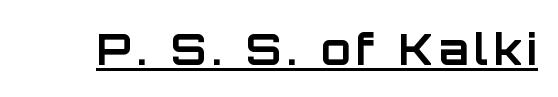
Heft: maximum for text — a bold. Is there an underline? Yes — a line sits under the letters. A typesetter would call this proportional, since set widths differ per character. Classification — sans serif. You can tell it's not italic because the verticals are truly vertical.
